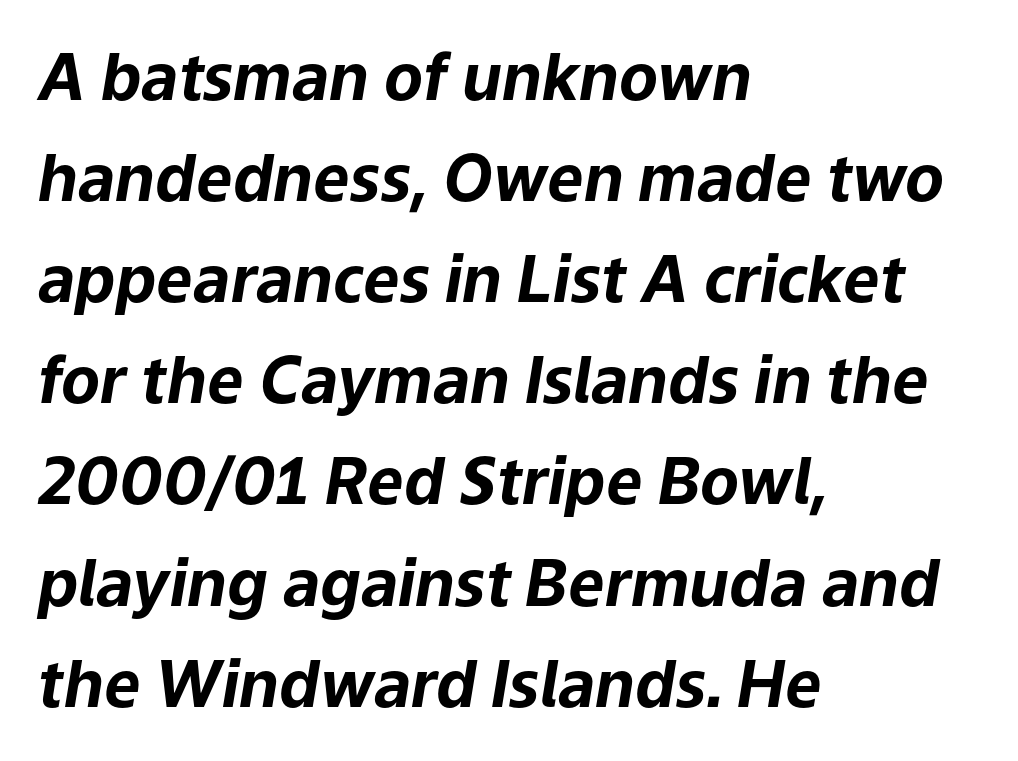
The image shows 64 px bold type, italic (leaning right); set left-aligned, normal line spacing (1.58x), normal letter spacing, not underlined; low stroke contrast and a medium x-height.
